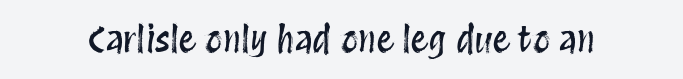
No italicization has been applied; the sample stays upright. Each row of text sits above clean, open space. The letters advance in unequal steps, a hallmark of proportional type. Default kerning and tracking; the words read as compact shapes.
